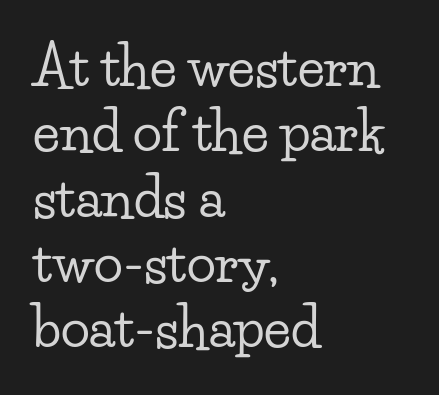
The image shows 54 px wide serif type, upright; set left-aligned, line spacing 1.21x, normal letter spacing, not underlined; low stroke contrast and a small x-height.
